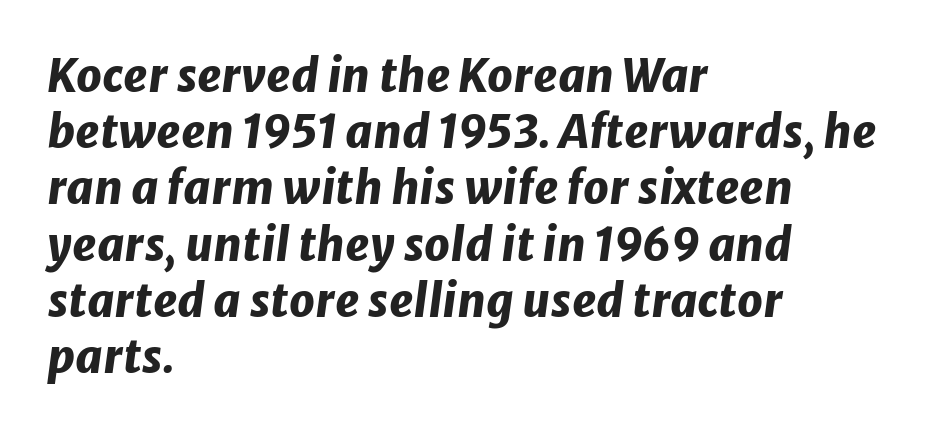
The image shows 45 px heavy type, italic (leaning right); set left-aligned, normal line spacing (1.25x), normal letter spacing, not underlined; low stroke contrast and a medium x-height.
